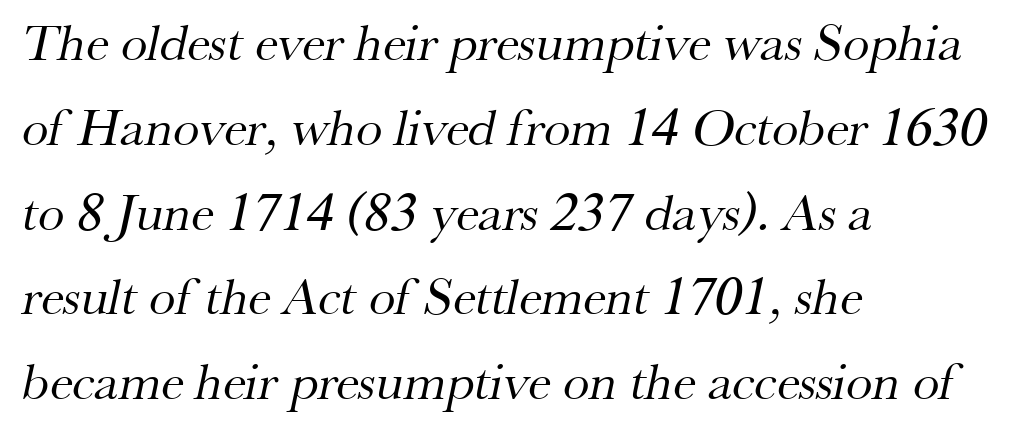
The image shows 53 px regular-weight serif type; set left-aligned, normal line spacing (1.6x), normal letter spacing, not underlined; medium stroke contrast and a small x-height.
